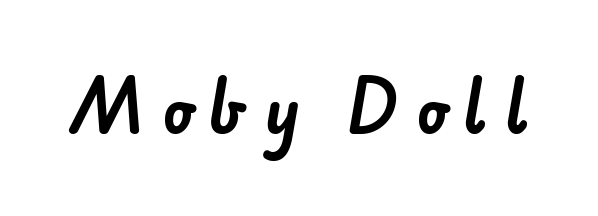
Observe the wide spacing: letters keep a clear distance from each other. Each letter keeps its own natural width here, so spacing adapts to shape. A typesetter would label this face a sans. Check the space under the baseline: it is left empty. Bold? Absolutely — the strokes are thick and heavy.
